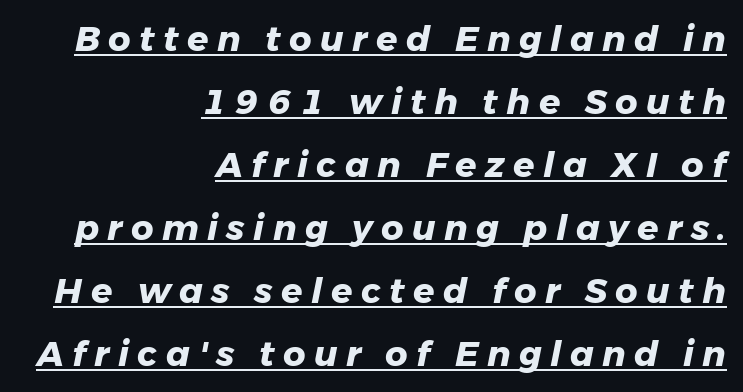
The image shows 35 px heavy type, italic (leaning right); set right-aligned, line spacing 1.8x, unusually wide letter spacing (+0.24 em), underlined; low stroke contrast and a medium x-height.
